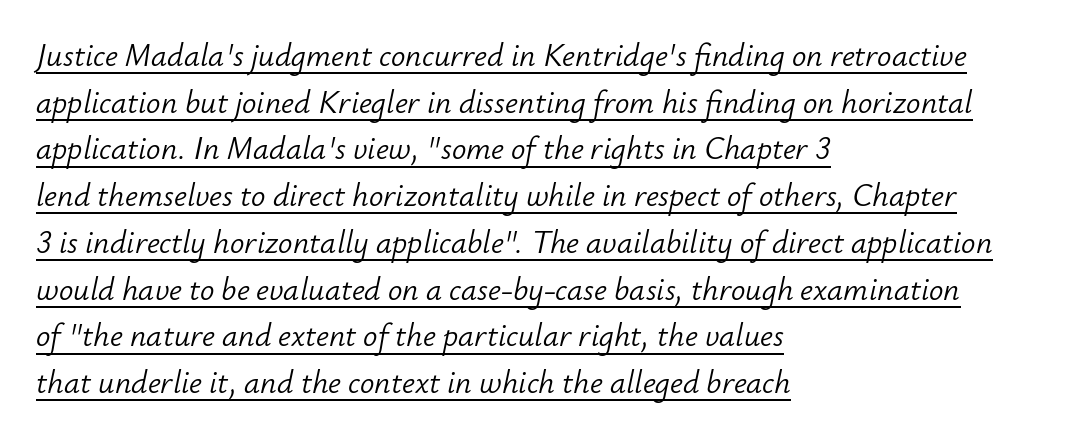
{"italic": "yes", "lean": "right", "slant_degrees": 12, "bold": "no", "weight": "light", "width": "normal", "stroke_contrast": "low", "x_height": "small", "monospaced": "no", "underline": "yes", "align": "left", "line_spacing": "normal", "line_spacing_ratio": 1.46, "letter_spacing": "normal", "letter_spacing_em": 0.0, "glyph_px": 32}
